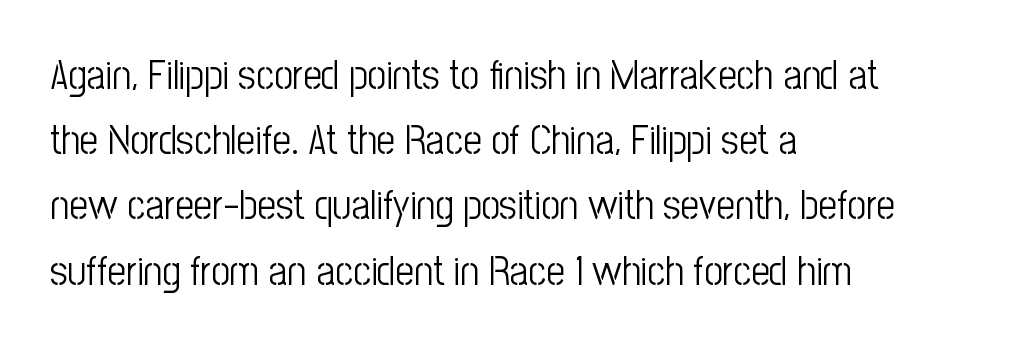
Q: Is the text bold? A: No.
Q: Is the text italic (slanted)? A: No, it is upright.
Q: Is the typeface a serif or a sans-serif typeface? A: Sans-serif.
Q: Is the text underlined? A: No.
Q: How is the paragraph aligned? A: Left-aligned.
Q: Is the spacing between letters normal or unusually wide? A: Normal.
Q: Is the spacing between lines tight, normal or loose? A: Normal.
Q: Width (condensed, normal, or wide)? A: Condensed.
Q: Stroke contrast? A: Low.
Q: x-height? A: Medium.
Q: Monospaced? A: No.
